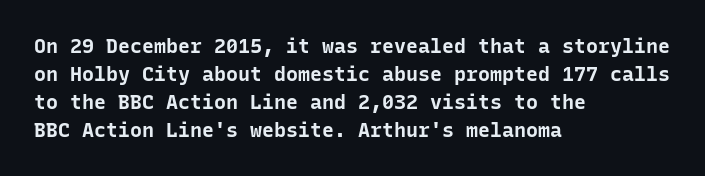
Q: Is the text bold? A: Yes.
Q: Is the text italic (slanted)? A: No, it is upright.
Q: Is the text underlined? A: No.
Q: How is the paragraph aligned? A: Left-aligned.
Q: Is the spacing between letters normal or unusually wide? A: Normal.
Q: Is the spacing between lines tight, normal or loose? A: Normal.
